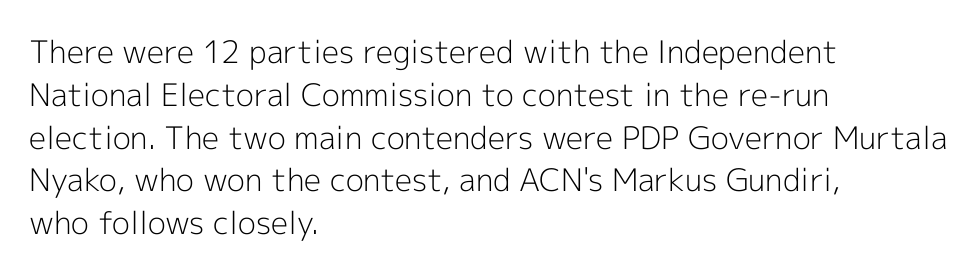
Every stem runs plumb, perpendicular to the baseline. Looks like regular typesetting: each glyph gets only the width it needs. Descender tails drop into unmarked territory. A typesetter would label this face a sans. A classic flush-left, rag-right setting is used for this passage. Nothing unusual about the tracking: characters are spaced as the font intends.
